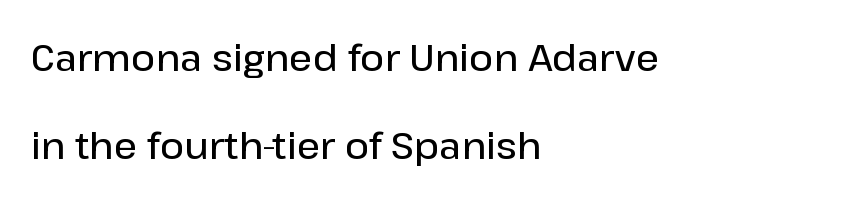
The image shows 37 px semibold sans-serif type, upright; set left-aligned, loose line spacing (2.37x), normal letter spacing, not underlined; low stroke contrast and a medium x-height.
